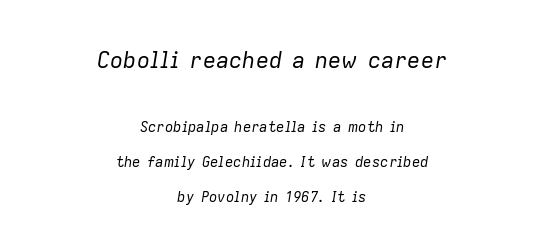
Q: Is the text bold? A: No.
Q: Is the text italic (slanted)? A: Yes, it leans right by about 9 degrees.
Q: Is the text underlined? A: No.
Q: How is the paragraph aligned? A: Centered.
Q: Is the spacing between letters normal or unusually wide? A: Normal.
Q: Is the spacing between lines tight, normal or loose? A: Loose.
Q: Which block of text is set in a larger size, the first (top) or the second (bottom)? A: The first (top) one.
